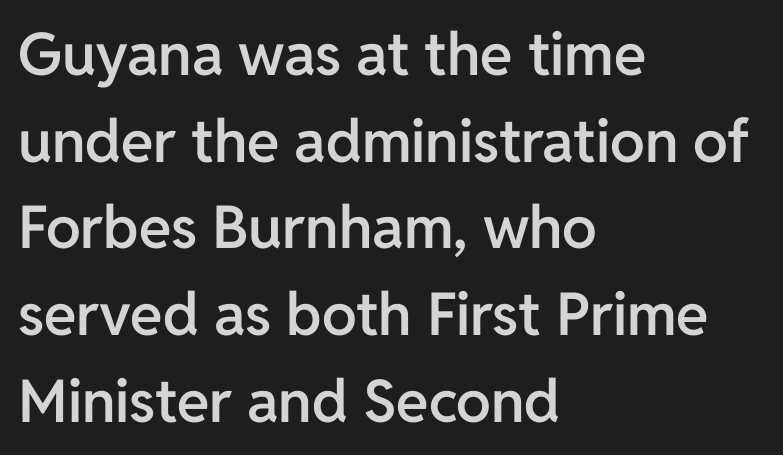
Q: Is the text bold? A: Semi-bold.
Q: Is the text italic (slanted)? A: No, it is upright.
Q: Is the typeface a serif or a sans-serif typeface? A: Sans-serif.
Q: Is the text underlined? A: No.
Q: How is the paragraph aligned? A: Left-aligned.
Q: Is the spacing between letters normal or unusually wide? A: Normal.
Q: Is the spacing between lines tight, normal or loose? A: Normal.
Q: Width (condensed, normal, or wide)? A: Normal.
Q: Stroke contrast? A: Low.
Q: x-height? A: Medium.
Q: Monospaced? A: No.
